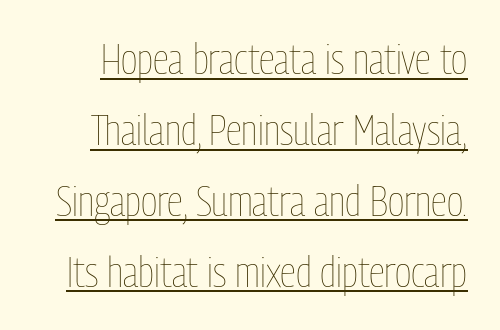
The image shows 42 px thin, condensed type, upright; set normal line spacing (1.69x), normal letter spacing, underlined; low stroke contrast and a medium x-height.
